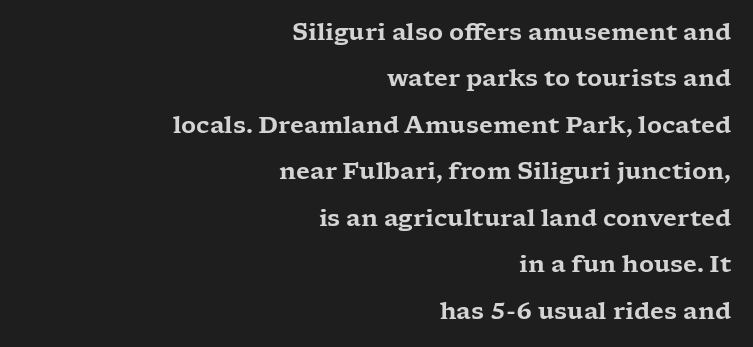
No word sits above an underline. The specimen reads as upright at a glance. How would I describe the line gaps? Wide and relaxed. In terms of letterspacing, this is plain default setting.
